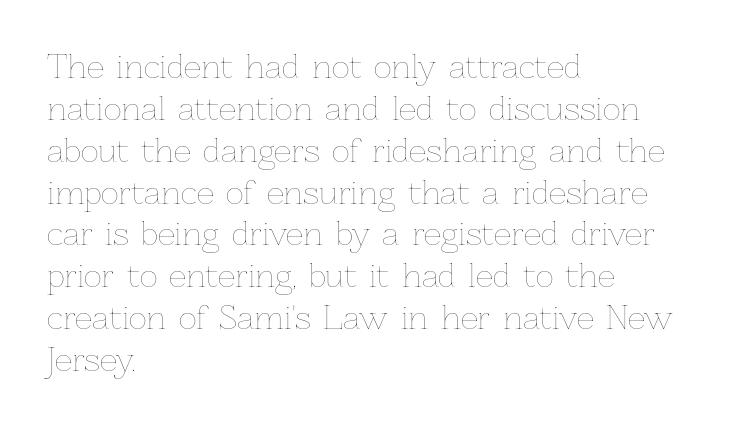
Heaviness? Minimal to ordinary, like unemphasized prose. A clean baseline with only descenders dipping below it. Think of a printed novel: that variable character pitch is what you see here. Tracking here is standard; glyphs follow each other at the usual distance. Nope, not italic — everything's standing straight.
